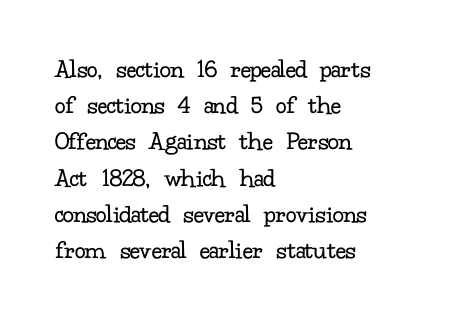
The strokes carry an ordinary text weight at most. Teacher's note: observe the even left margin — that is flush-left alignment. The lines sit at an ordinary, default distance from one another. Does extra space separate the letters? No, they use regular spacing. Posture: vertical. The specimen omits any rule beneath the text block's lines.
